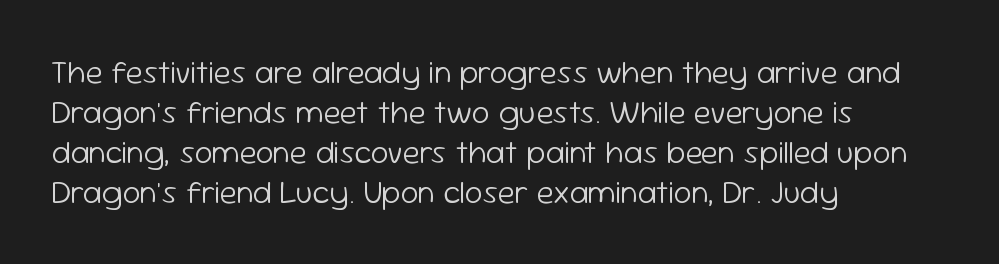
Typeset ragged right — the left edge is the straight one. To sum up the face: it is a sans, with no serifs. Is there much room between lines? A standard amount, neither cramped nor airy. Note the varied advance widths — an 'i' is clearly narrower than an 'm'. The zone under the glyphs is completely vacant.
